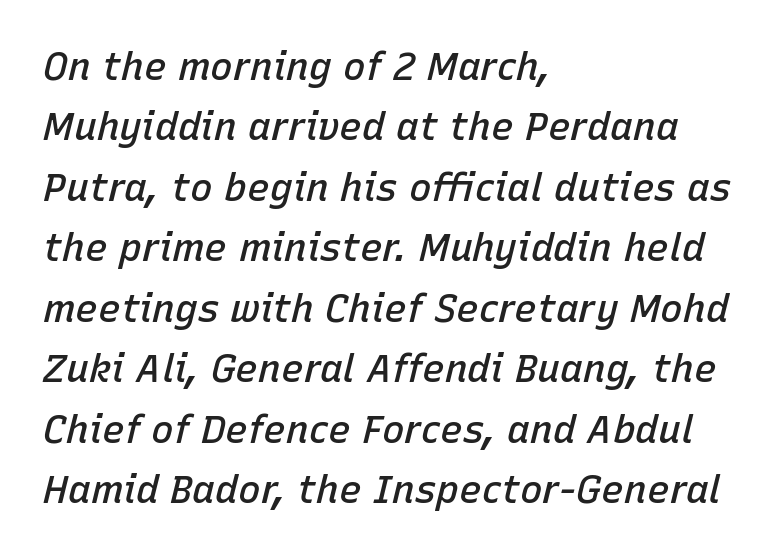
Nobody touched the tracking dial on this one. Here the designer chose a conventional face with non-uniform glyph widths. Beneath every word, the page is bare. A normal amount of white space separates one row of letters from the next. Italic? Definitely — the glyphs are oblique.
